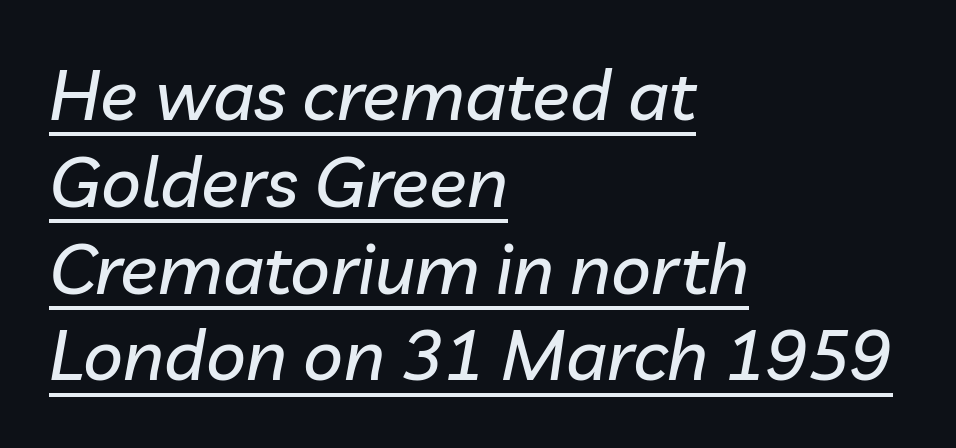
{"italic": "yes", "lean": "right", "slant_degrees": 10, "width": "normal", "stroke_contrast": "low", "x_height": "medium", "monospaced": "no", "underline": "yes", "align": "left", "line_spacing_ratio": 1.24, "letter_spacing": "normal", "letter_spacing_em": 0.0, "glyph_px": 70}
